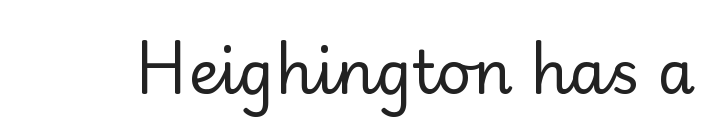
Q: Is the text bold? A: No.
Q: Is the text italic (slanted)? A: No, it is upright.
Q: Is the typeface a serif or a sans-serif typeface? A: Sans-serif.
Q: Is the text underlined? A: No.
Q: Is the spacing between letters normal or unusually wide? A: Normal.
Q: Width (condensed, normal, or wide)? A: Normal.
Q: Stroke contrast? A: Low.
Q: x-height? A: Small.
Q: Monospaced? A: No.
